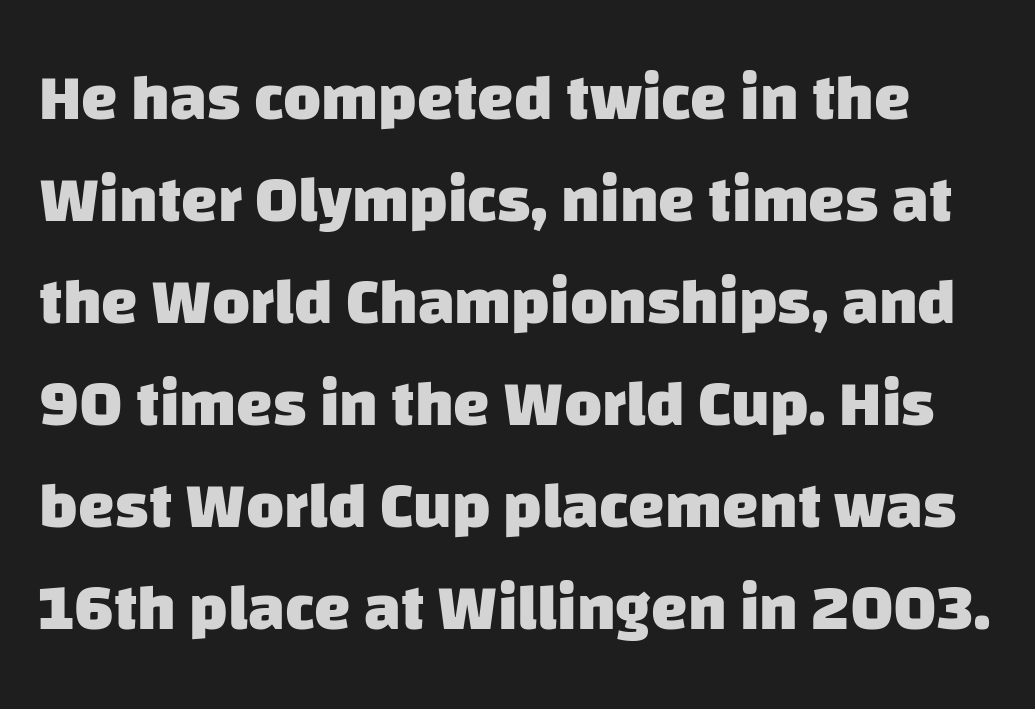
The type family on display is of the sans-serif kind. The rendering uses a bold face; every stroke is thick and dark. This block has exactly the height ordinary leading produces. The gaps between neighbouring characters are ordinary and unremarkable. You could not count columns in this text — the font is proportionally spaced. Underline: absent.
